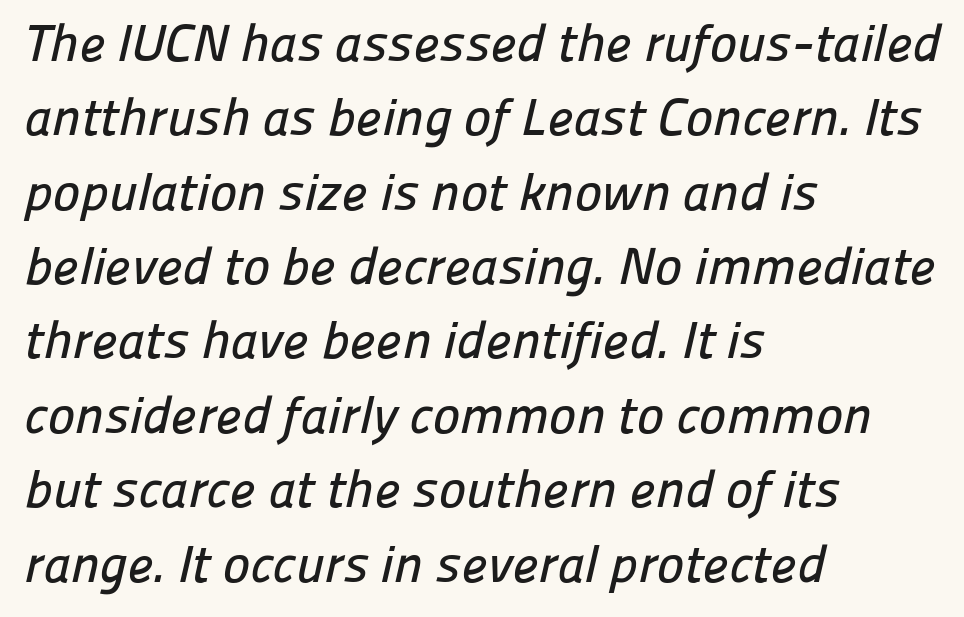
The image shows 52 px sans-serif type; set left-aligned, normal line spacing (1.43x), normal letter spacing, not underlined; low stroke contrast and a medium x-height.
